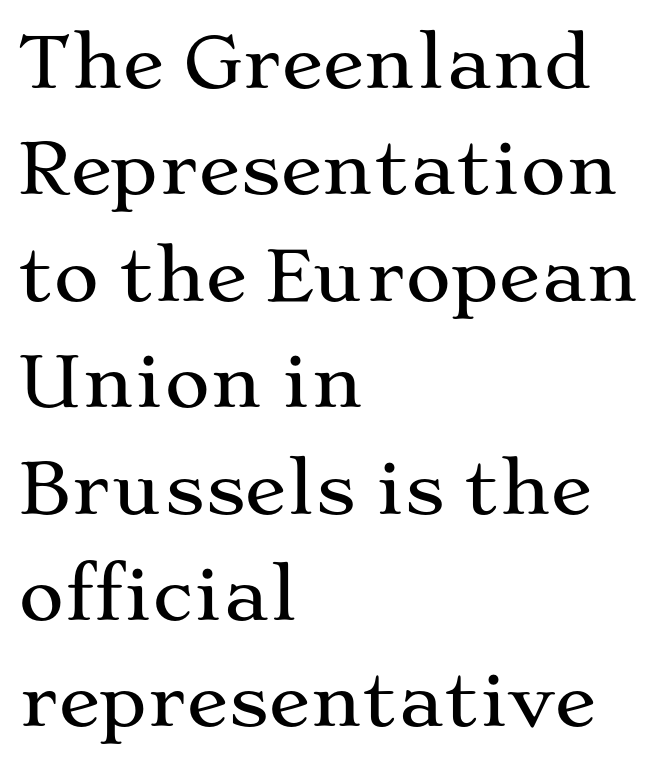
Q: Is the text italic (slanted)? A: No, it is upright.
Q: Is the typeface a serif or a sans-serif typeface? A: Serif.
Q: Is the text underlined? A: No.
Q: How is the paragraph aligned? A: Left-aligned.
Q: Is the spacing between letters normal or unusually wide? A: Normal.
Q: Is the spacing between lines tight, normal or loose? A: Normal.
Q: Width (condensed, normal, or wide)? A: Wide.
Q: Stroke contrast? A: Medium.
Q: x-height? A: Medium.
Q: Monospaced? A: No.
